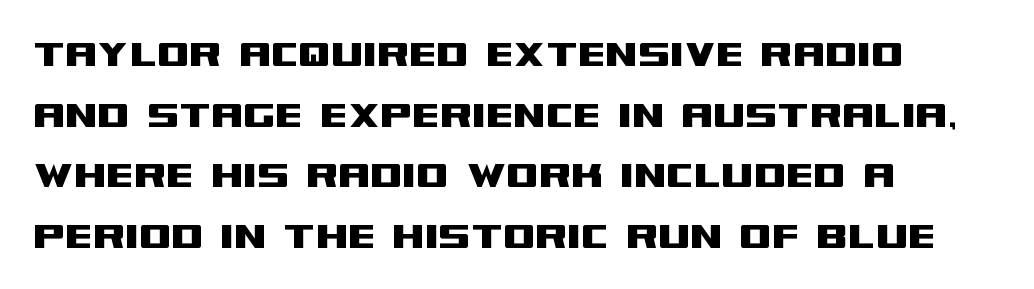
Q: Is the text italic (slanted)? A: No, it is upright.
Q: Is the typeface a serif or a sans-serif typeface? A: Sans-serif.
Q: Is the text underlined? A: No.
Q: How is the paragraph aligned? A: Left-aligned.
Q: Is the spacing between letters normal or unusually wide? A: Normal.
Q: Is the spacing between lines tight, normal or loose? A: Normal.
Q: Width (condensed, normal, or wide)? A: Wide.
Q: Stroke contrast? A: Medium.
Q: x-height? A: Large.
Q: Monospaced? A: No.
